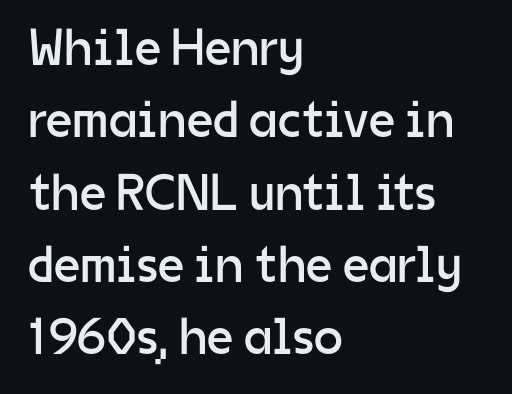
{"serif": "no", "italic": "no", "bold": "no", "weight": "regular", "width": "normal", "stroke_contrast": "low", "x_height": "medium", "monospaced": "no", "underline": "no", "align": "left", "line_spacing": "normal", "line_spacing_ratio": 1.39, "letter_spacing": "normal", "letter_spacing_em": 0.0, "glyph_px": 52}
